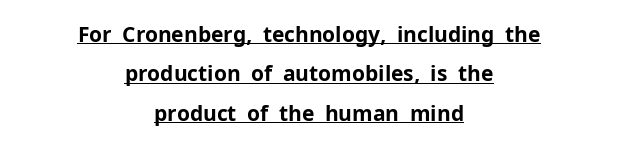
{"italic": "no", "bold": "yes", "underline": "yes", "align": "center", "line_spacing_ratio": 1.88, "letter_spacing": "normal", "letter_spacing_em": 0.0, "glyph_px": 21}
